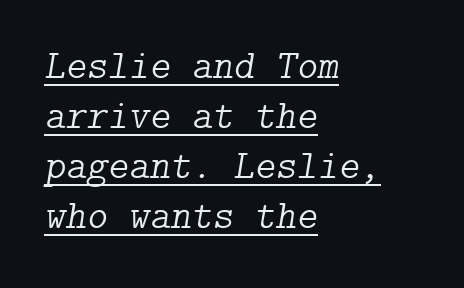
To sum up the face: it has serifs. A light-to-regular cut is what we see here. Does extra space separate the letters? No, they use regular spacing. Every row of glyphs begins at an identical x-position on the left. Caption: lettering with a line underneath.
